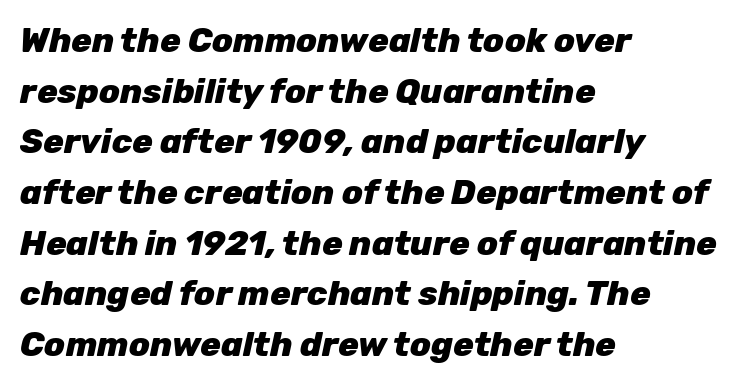
{"italic": "yes", "lean": "right", "slant_degrees": 12, "bold": "yes", "weight": "heavy", "width": "normal", "stroke_contrast": "low", "x_height": "medium", "monospaced": "no", "underline": "no", "align": "left", "line_spacing": "normal", "line_spacing_ratio": 1.49, "letter_spacing": "normal", "letter_spacing_em": 0.0, "glyph_px": 34}
